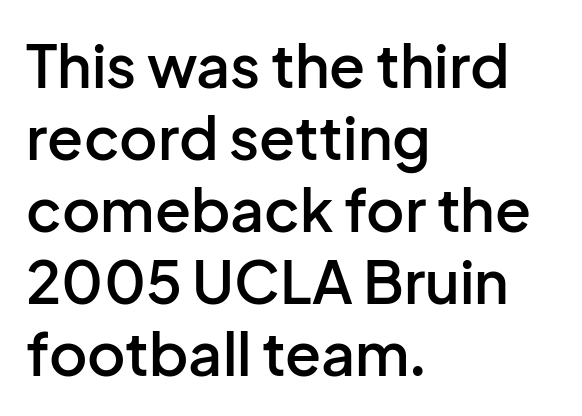
The image shows 59 px semibold sans-serif type, upright; set left-aligned, line spacing 1.22x, normal letter spacing, not underlined; low stroke contrast and a medium x-height.
